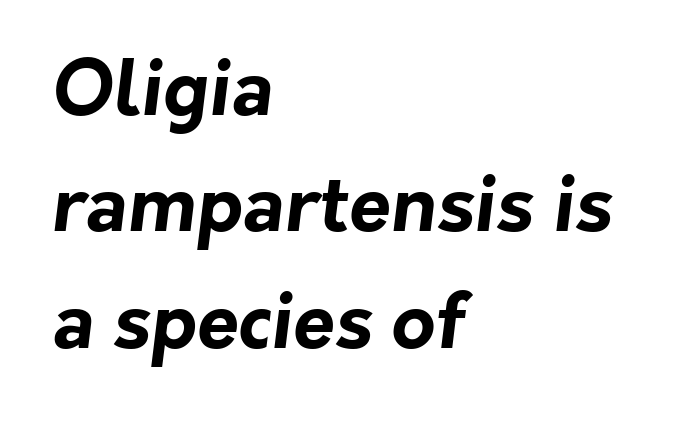
{"serif": "no", "bold": "yes", "weight": "bold", "width": "normal", "stroke_contrast": "low", "x_height": "medium", "monospaced": "no", "underline": "no", "align": "left", "line_spacing": "normal", "line_spacing_ratio": 1.53, "letter_spacing": "normal", "letter_spacing_em": 0.0, "glyph_px": 76}
